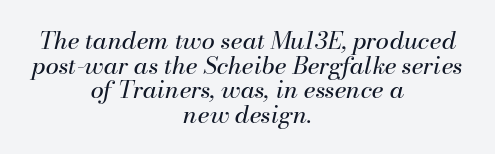
Q: Is the text bold? A: No.
Q: Is the text italic (slanted)? A: Yes, it leans right by about 13 degrees.
Q: Is the text underlined? A: No.
Q: How is the paragraph aligned? A: Centered.
Q: Is the spacing between letters normal or unusually wide? A: Normal.
Q: Is the spacing between lines tight, normal or loose? A: Tight.
